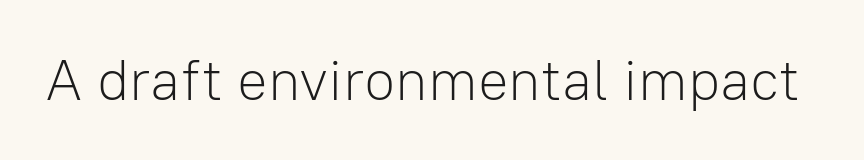
Ascenders rise straight up at ninety degrees. The area under the type is left untouched. Do the characters align in a grid? No, the font is proportional. This sample uses plain, unmodified letter spacing. Classification — sans serif. The passage shown is not bold in any degree.
